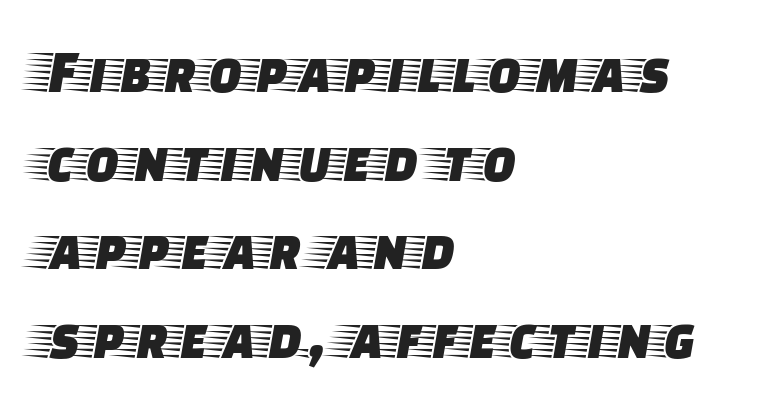
The image shows 62 px wide serif type; set left-aligned, normal line spacing (1.43x), normal letter spacing, not underlined; low stroke contrast and a large x-height.
